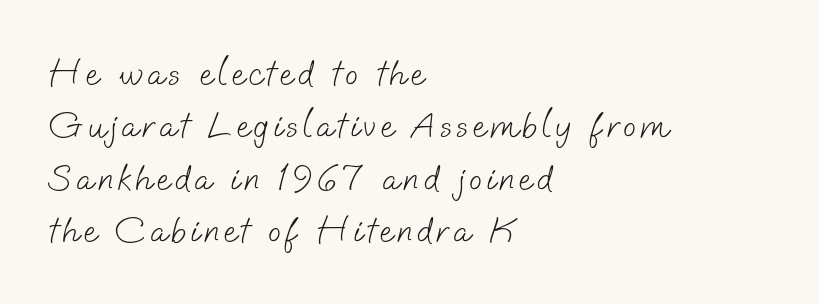
The image shows 38 px light sans-serif type; set left-aligned, normal line spacing (1.38x), not underlined; low stroke contrast and a small x-height.
